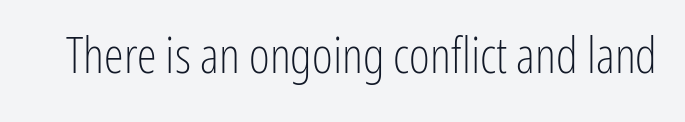
{"serif": "no", "italic": "no", "bold": "no", "weight": "light", "width": "condensed", "stroke_contrast": "low", "x_height": "medium", "monospaced": "no", "underline": "no", "letter_spacing": "normal", "letter_spacing_em": 0.0, "glyph_px": 50}
